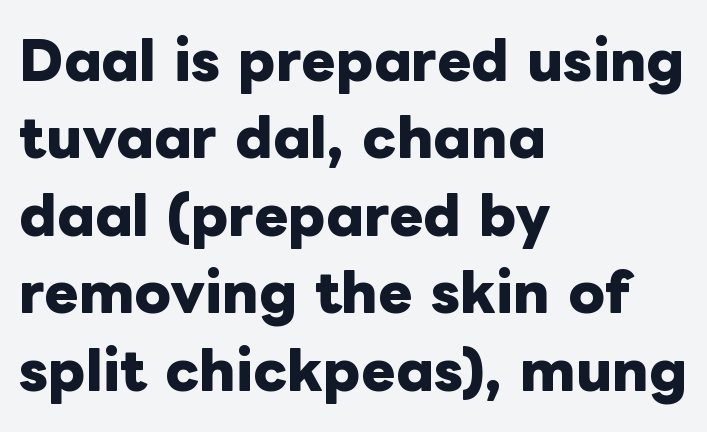
Q: Is the text bold? A: Yes.
Q: Is the text italic (slanted)? A: No, it is upright.
Q: Is the text underlined? A: No.
Q: How is the paragraph aligned? A: Left-aligned.
Q: Is the spacing between letters normal or unusually wide? A: Normal.
Q: Is the spacing between lines tight, normal or loose? A: Normal.
Q: Width (condensed, normal, or wide)? A: Normal.
Q: Stroke contrast? A: Low.
Q: x-height? A: Medium.
Q: Monospaced? A: No.
